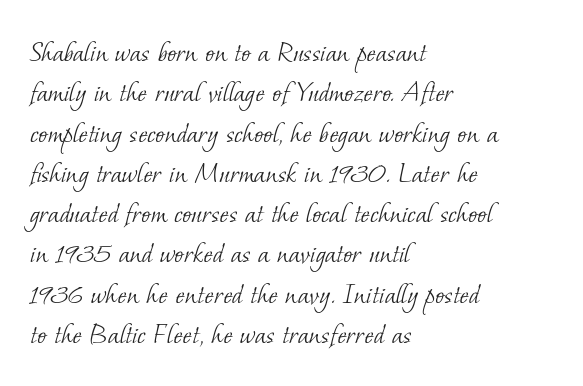
Q: Is the text bold? A: No.
Q: Is the typeface a serif or a sans-serif typeface? A: Serif.
Q: Is the text underlined? A: No.
Q: How is the paragraph aligned? A: Left-aligned.
Q: Is the spacing between letters normal or unusually wide? A: Normal.
Q: Is the spacing between lines tight, normal or loose? A: Normal.
Q: Width (condensed, normal, or wide)? A: Normal.
Q: Stroke contrast? A: Low.
Q: x-height? A: Small.
Q: Monospaced? A: No.
